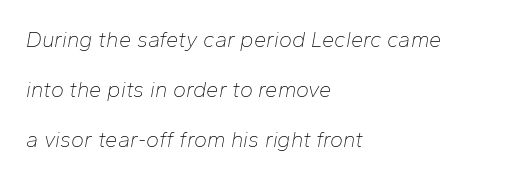
Q: Is the text bold? A: No.
Q: Is the text italic (slanted)? A: Yes, it leans right by about 10 degrees.
Q: Is the text underlined? A: No.
Q: How is the paragraph aligned? A: Left-aligned.
Q: Is the spacing between letters normal or unusually wide? A: Normal.
Q: Is the spacing between lines tight, normal or loose? A: Loose.
